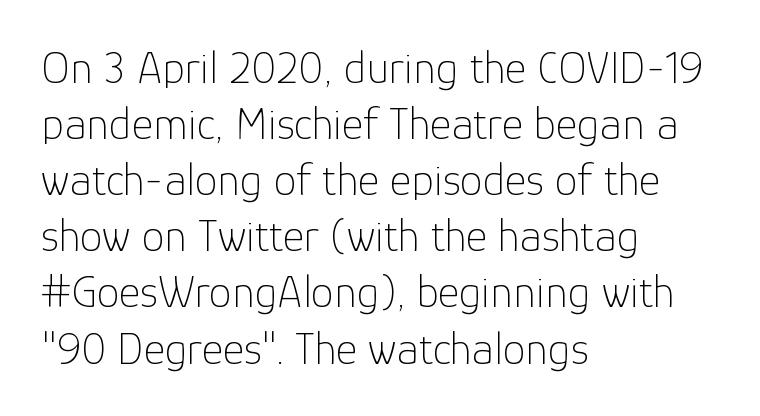
This reads as an unemphasized weight, regular at the heaviest. The face used here is a sans, in the tradition of grotesques and geometrics. Words float on clear page, feet unadorned. Is the block centered? No — it sits flush against the left margin. The line texture is even and compact thanks to regular tracking. Do the characters align in a grid? No, the font is proportional.
